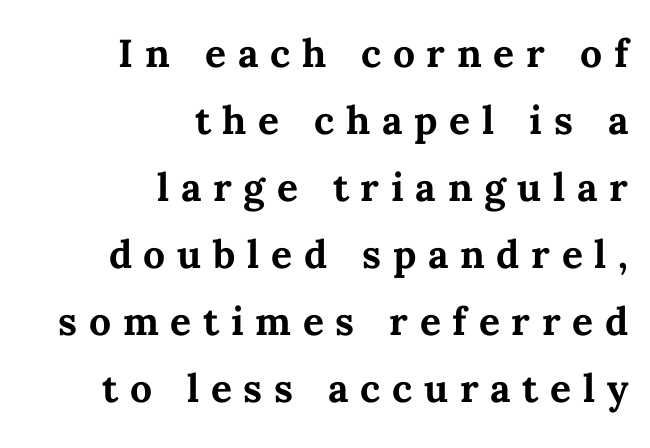
Q: Is the text bold? A: Yes.
Q: Is the text italic (slanted)? A: No, it is upright.
Q: Is the text underlined? A: No.
Q: How is the paragraph aligned? A: Right-aligned.
Q: Is the spacing between letters normal or unusually wide? A: Unusually wide.
Q: Width (condensed, normal, or wide)? A: Normal.
Q: Stroke contrast? A: Medium.
Q: x-height? A: Medium.
Q: Monospaced? A: No.
